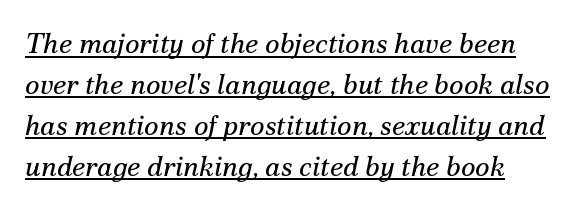
The image shows 28 px regular-weight serif type, italic (leaning right); set normal line spacing (1.46x), normal letter spacing, underlined; medium stroke contrast and a small x-height.
